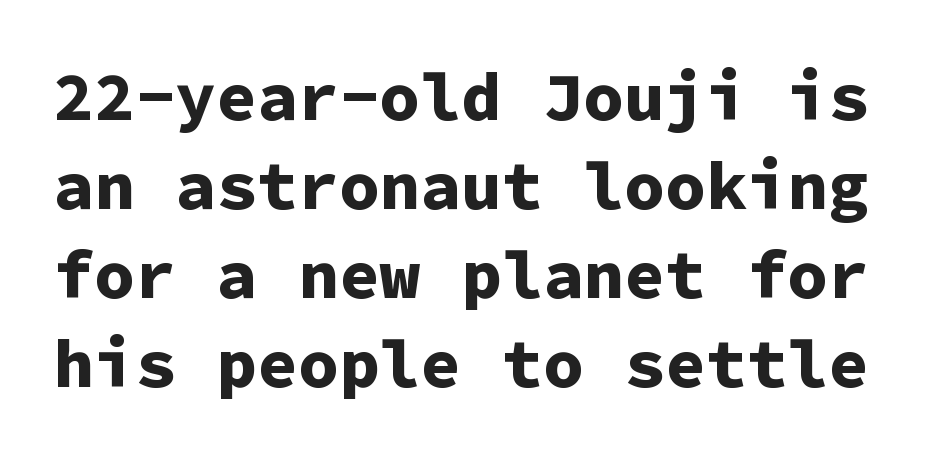
{"serif": "no", "italic": "no", "bold": "yes", "weight": "bold", "width": "normal", "stroke_contrast": "low", "x_height": "medium", "monospaced": "yes", "underline": "no", "line_spacing": "normal", "line_spacing_ratio": 1.31, "letter_spacing": "normal", "letter_spacing_em": 0.0, "glyph_px": 68}
